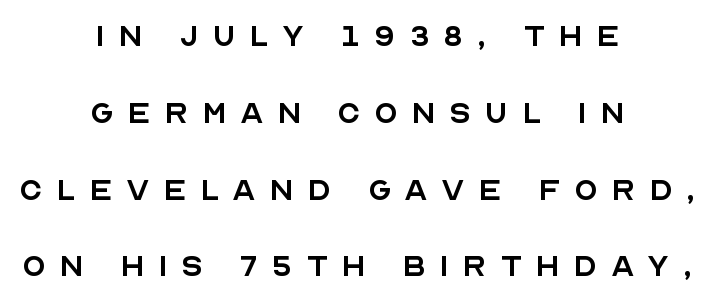
The image shows 38 px regular-weight sans-serif type, upright; set centered, loose line spacing (2.02x), unusually wide letter spacing (+0.35 em), not underlined; a large x-height.
